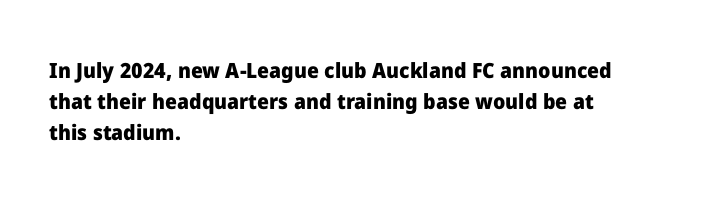
Q: Is the text bold? A: Yes.
Q: Is the text italic (slanted)? A: No, it is upright.
Q: Is the text underlined? A: No.
Q: How is the paragraph aligned? A: Left-aligned.
Q: Is the spacing between letters normal or unusually wide? A: Normal.
Q: Is the spacing between lines tight, normal or loose? A: Normal.
